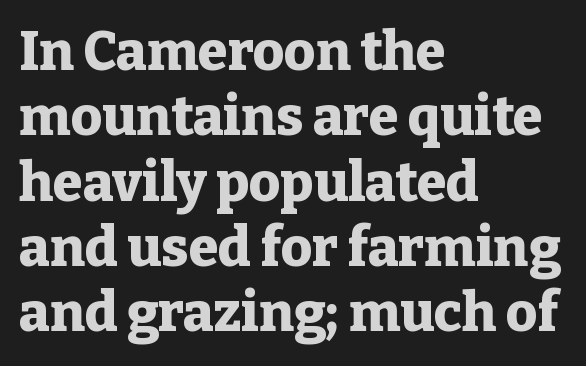
The image shows 54 px heavy serif type, upright; set left-aligned, line spacing 1.21x, normal letter spacing, not underlined; low stroke contrast and a medium x-height.
